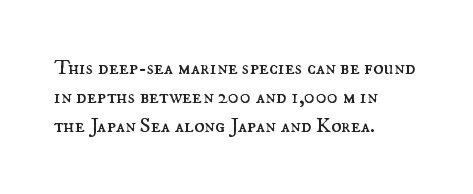
{"italic": "no", "bold": "no", "underline": "no", "align": "left", "line_spacing": "normal", "line_spacing_ratio": 1.37, "letter_spacing": "normal", "letter_spacing_em": 0.0, "glyph_px": 21}
